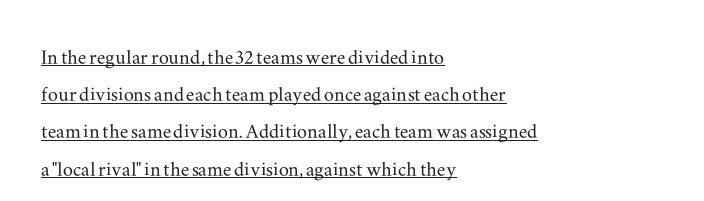
{"italic": "no", "underline": "yes", "align": "left", "line_spacing": "normal", "line_spacing_ratio": 1.49, "letter_spacing": "normal", "letter_spacing_em": 0.0, "glyph_px": 25}
